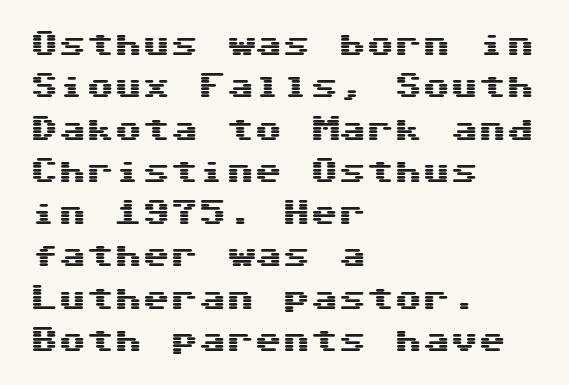
The typography opts for an upright posture over an oblique one. Are there feet on the stems? There aren't — it's a sans. Observe the ordinary spacing: letters are neighbours, not strangers. Does the copy run flush right? No — it runs flush left.
